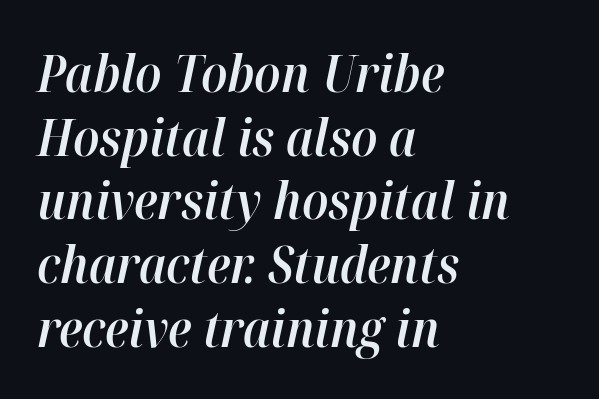
{"italic": "yes", "lean": "right", "slant_degrees": 12, "bold": "semi", "weight": "semibold", "width": "normal", "stroke_contrast": "high", "x_height": "medium", "monospaced": "no", "underline": "no", "align": "left", "line_spacing": "normal", "line_spacing_ratio": 1.25, "letter_spacing": "normal", "letter_spacing_em": 0.0, "glyph_px": 51}
